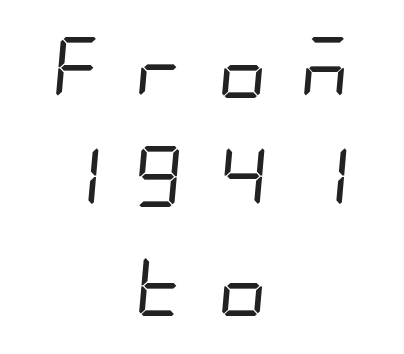
If you folded the block vertically in half, each line would mirror itself in length. Is the stroke heavy? The answer is a plain regular-or-lighter. Is the letter spacing exaggerated? Yes — the characters are pushed far apart. Classification — sans serif. Descenders hang freely into open space.
